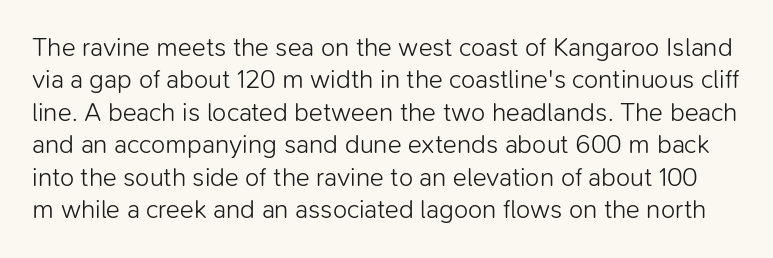
Q: Is the text bold? A: No.
Q: Is the text italic (slanted)? A: No, it is upright.
Q: Is the text underlined? A: No.
Q: Is the spacing between letters normal or unusually wide? A: Normal.
Q: Is the spacing between lines tight, normal or loose? A: Normal.
